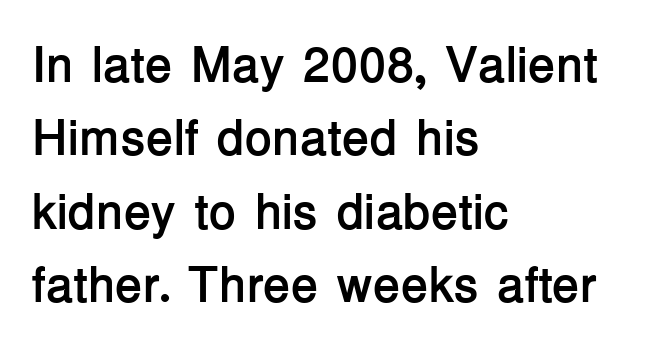
The words here are not underlined. Nope, not italic — everything's standing straight. Here the glyphs are tracked normally, forming tight word shapes. The letters are bold, with thick, heavy strokes. This rendering employs a face without finishing strokes, i.e., a sans-serif. The paragraph has a hard left edge and a soft right edge.
